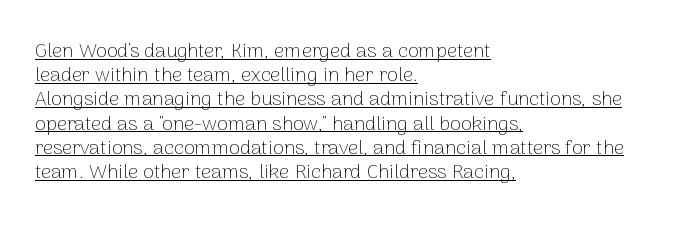
One-word summary of the alignment: left. Posture: upright roman. Letter spacing: default. The rendering uses the underline text-decoration.
